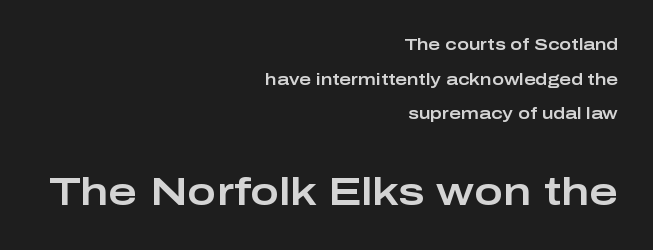
The image shows 39 px wide sans-serif type, upright; set right-aligned, loose line spacing (2.17x), normal letter spacing, not underlined; the second (bottom) block is 2.44x larger; low stroke contrast and a medium x-height.
